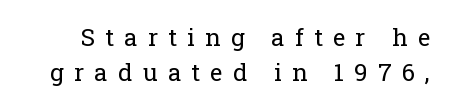
{"italic": "no", "bold": "no", "underline": "no", "line_spacing": "normal", "line_spacing_ratio": 1.47, "letter_spacing": "wide", "letter_spacing_em": 0.43, "glyph_px": 24}
